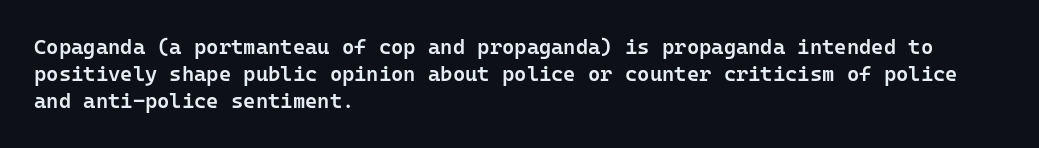
Q: Is the text bold? A: Semi-bold.
Q: Is the text italic (slanted)? A: No, it is upright.
Q: Is the text underlined? A: No.
Q: How is the paragraph aligned? A: Left-aligned.
Q: Is the spacing between letters normal or unusually wide? A: Normal.
Q: Is the spacing between lines tight, normal or loose? A: Normal.
